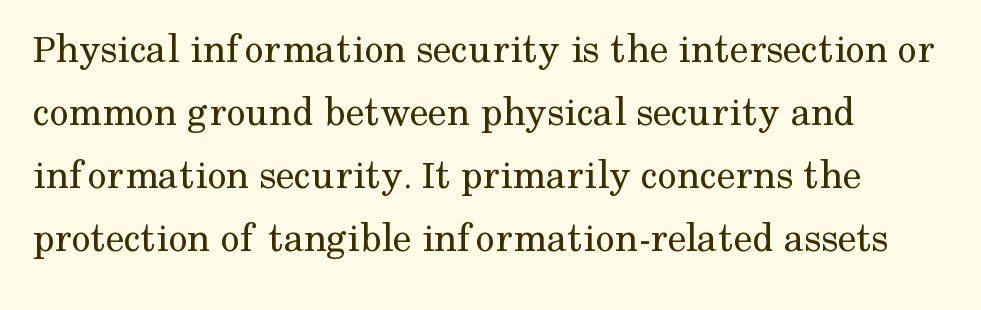
The image shows 42 px regular-weight serif type, upright; set left-aligned, normal line spacing (1.5x), normal letter spacing, not underlined; medium stroke contrast and a medium x-height.
